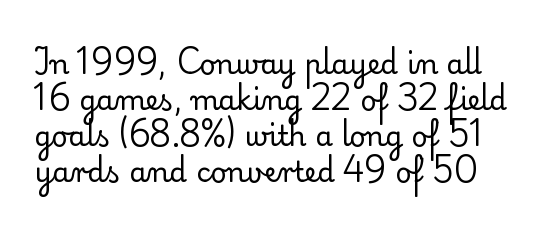
The zone under the glyphs is completely vacant. Nothing heavy about these letters — not bold at all. You can tell it's not italic because the verticals are truly vertical. The text was rendered using a seriffed face with decorative stroke endings. Notice how descenders clear the ascenders below comfortably — that's standard leading.
